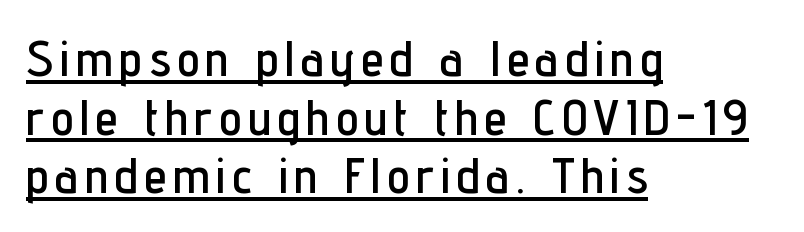
The rendering anchors every line to the left-hand side. Interline gaps are noticeably narrow in this sample. The glyphs are accompanied by a horizontal stroke just below them. In terms of letterform style, serifs are entirely absent.
